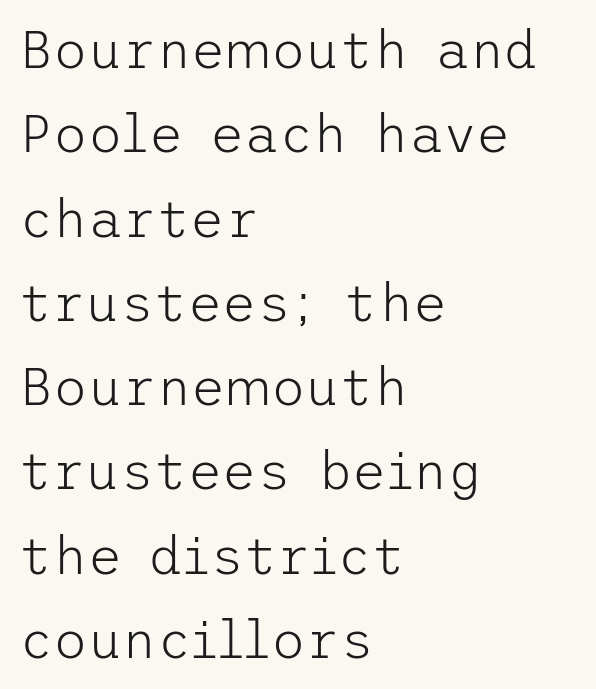
The image shows 53 px light sans-serif type, upright; set left-aligned, normal line spacing (1.59x), normal letter spacing, not underlined; low stroke contrast and a medium x-height.
